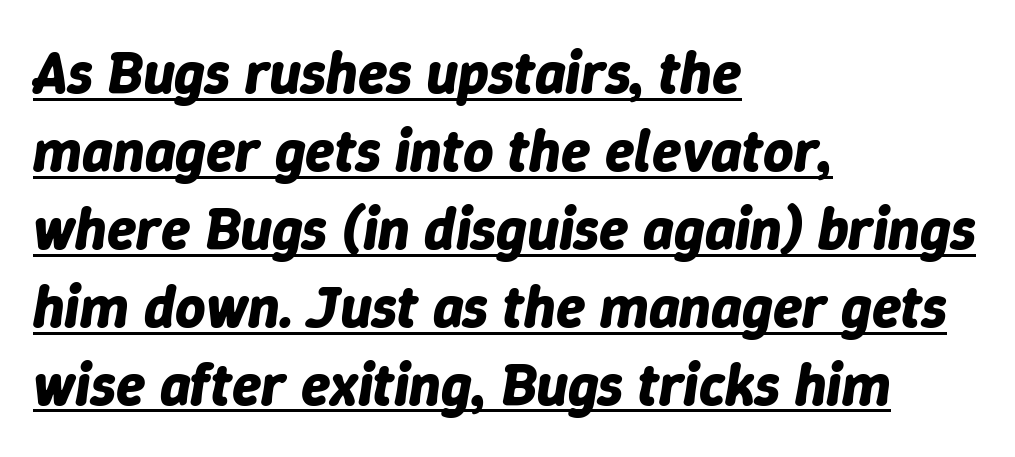
Q: Is the text bold? A: Yes.
Q: Is the text italic (slanted)? A: Yes, it leans right by about 9 degrees.
Q: Is the text underlined? A: Yes.
Q: How is the paragraph aligned? A: Left-aligned.
Q: Is the spacing between letters normal or unusually wide? A: Normal.
Q: Is the spacing between lines tight, normal or loose? A: Normal.
Q: Width (condensed, normal, or wide)? A: Normal.
Q: Stroke contrast? A: Low.
Q: x-height? A: Medium.
Q: Monospaced? A: No.
